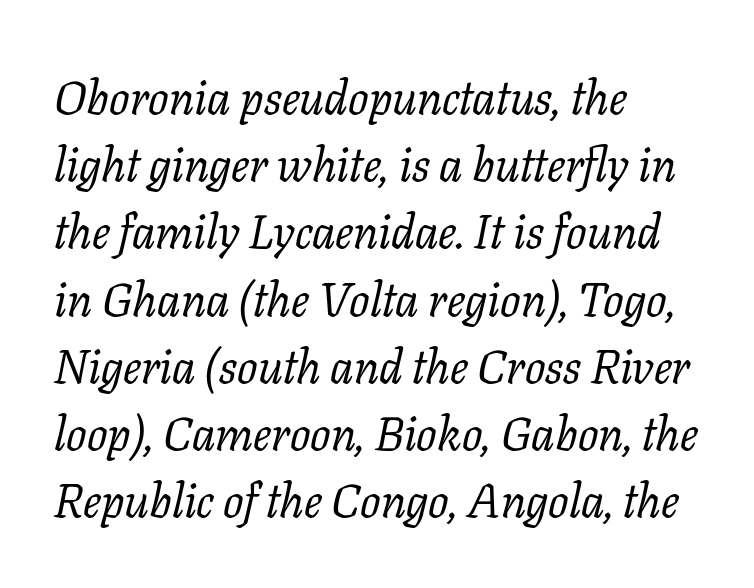
In terms of posture, this sample is oblique. Decoration check: the copy has no underline. Does extra space separate the letters? No, they use regular spacing. The vertical gap from one line to the next is medium.
